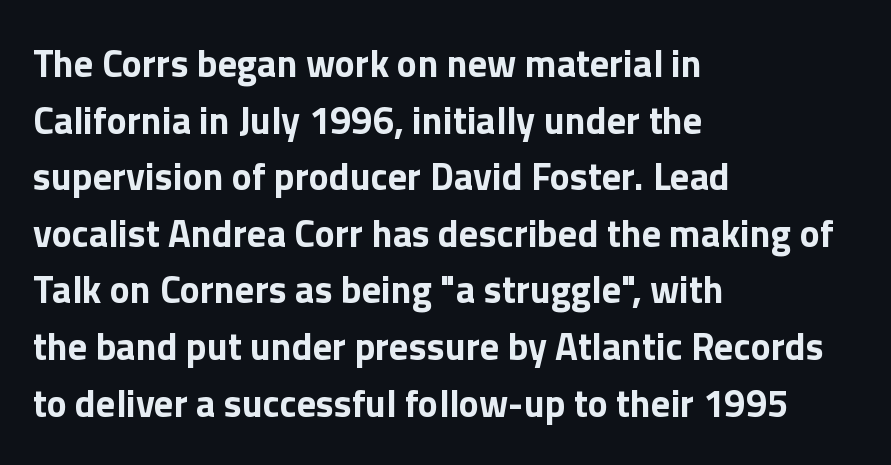
Q: Is the text bold? A: Yes.
Q: Is the text italic (slanted)? A: No, it is upright.
Q: Is the typeface a serif or a sans-serif typeface? A: Sans-serif.
Q: Is the text underlined? A: No.
Q: How is the paragraph aligned? A: Left-aligned.
Q: Is the spacing between letters normal or unusually wide? A: Normal.
Q: Is the spacing between lines tight, normal or loose? A: Normal.
Q: Width (condensed, normal, or wide)? A: Normal.
Q: Stroke contrast? A: Low.
Q: x-height? A: Medium.
Q: Monospaced? A: No.
